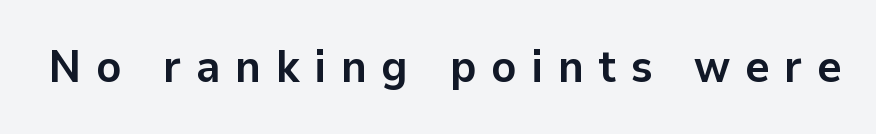
Q: Is the text bold? A: Yes.
Q: Is the text italic (slanted)? A: No, it is upright.
Q: Is the typeface a serif or a sans-serif typeface? A: Sans-serif.
Q: Is the text underlined? A: No.
Q: Is the spacing between letters normal or unusually wide? A: Unusually wide.
Q: Width (condensed, normal, or wide)? A: Normal.
Q: Stroke contrast? A: Low.
Q: x-height? A: Medium.
Q: Monospaced? A: No.
